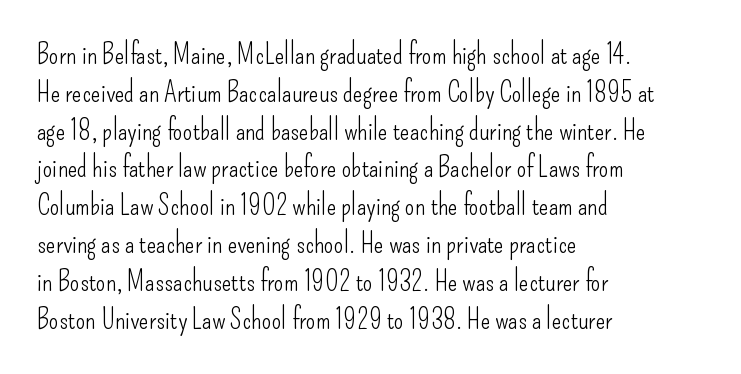
Q: Is the text bold? A: No.
Q: Is the text italic (slanted)? A: No, it is upright.
Q: Is the typeface a serif or a sans-serif typeface? A: Sans-serif.
Q: Is the text underlined? A: No.
Q: How is the paragraph aligned? A: Left-aligned.
Q: Is the spacing between letters normal or unusually wide? A: Normal.
Q: Is the spacing between lines tight, normal or loose? A: Normal.
Q: Width (condensed, normal, or wide)? A: Condensed.
Q: Stroke contrast? A: Low.
Q: x-height? A: Small.
Q: Monospaced? A: No.
